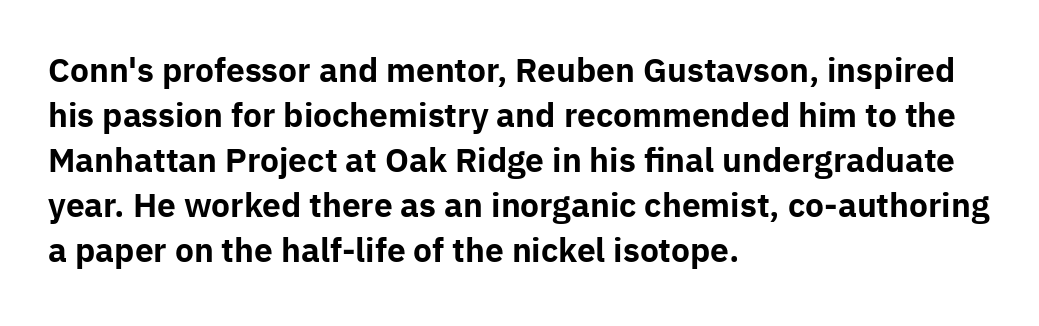
The letters advance in unequal steps, a hallmark of proportional type. In CSS terms this would be text-align: left. Words appear dense and cohesive because spacing is normal. A typesetter would label this face a sans. Descenders hang freely into open space.
